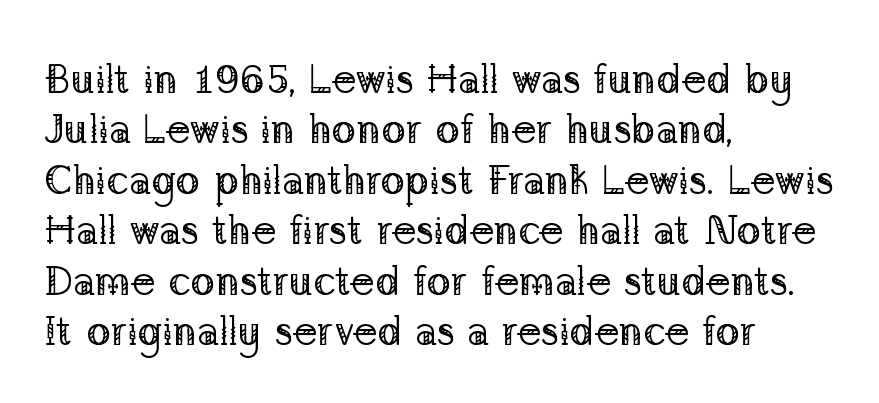
{"serif": "yes", "italic": "no", "bold": "no", "weight": "regular", "width": "normal", "stroke_contrast": "low", "x_height": "medium", "monospaced": "no", "underline": "no", "align": "left", "line_spacing_ratio": 1.23, "letter_spacing": "normal", "letter_spacing_em": 0.0, "glyph_px": 41}
